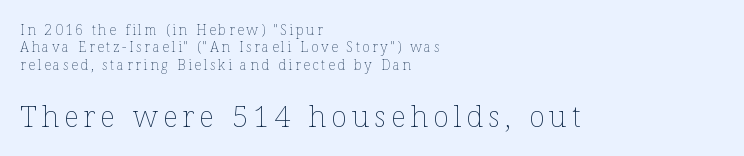
{"italic": "no", "bold": "no", "weight": "thin", "width": "normal", "stroke_contrast": "low", "x_height": "medium", "monospaced": "no", "underline": "no", "align": "left", "line_spacing": "normal", "line_spacing_ratio": 1.25, "larger_block": "second", "size_ratio": 2.07, "glyph_px": 29}
